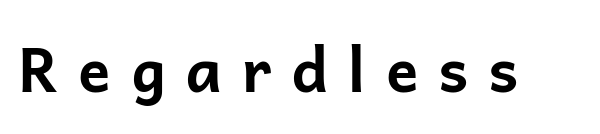
{"serif": "no", "italic": "no", "bold": "yes", "weight": "bold", "width": "normal", "stroke_contrast": "low", "x_height": "medium", "monospaced": "no", "underline": "no", "letter_spacing": "wide", "letter_spacing_em": 0.33, "glyph_px": 60}
